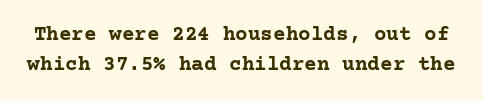
{"italic": "no", "bold": "yes", "underline": "no", "line_spacing": "normal", "line_spacing_ratio": 1.41, "letter_spacing": "normal", "letter_spacing_em": 0.0, "glyph_px": 21}
